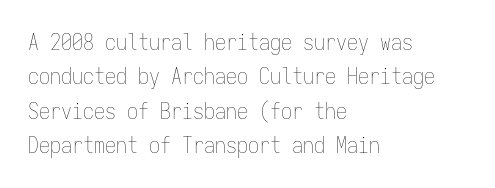
The image shows 22 px text type, upright; set left-aligned, normal line spacing (1.56x), normal letter spacing, not underlined.
